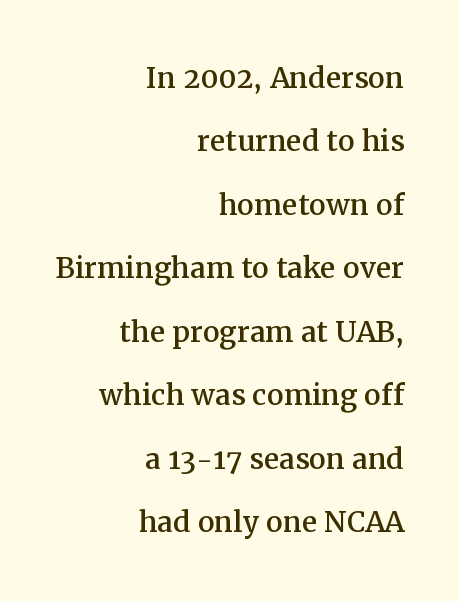
{"serif": "yes", "italic": "no", "width": "normal", "stroke_contrast": "medium", "x_height": "medium", "monospaced": "no", "underline": "no", "align": "right", "line_spacing": "normal", "line_spacing_ratio": 1.67, "letter_spacing": "normal", "letter_spacing_em": 0.0, "glyph_px": 38}
